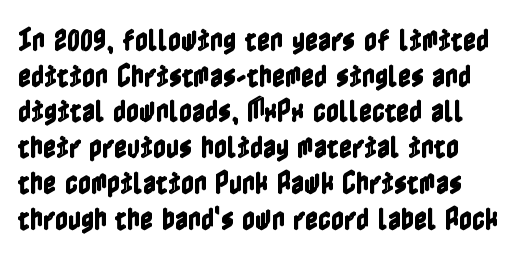
The image shows 25 px text type, upright; set normal line spacing (1.43x), normal letter spacing, not underlined.
